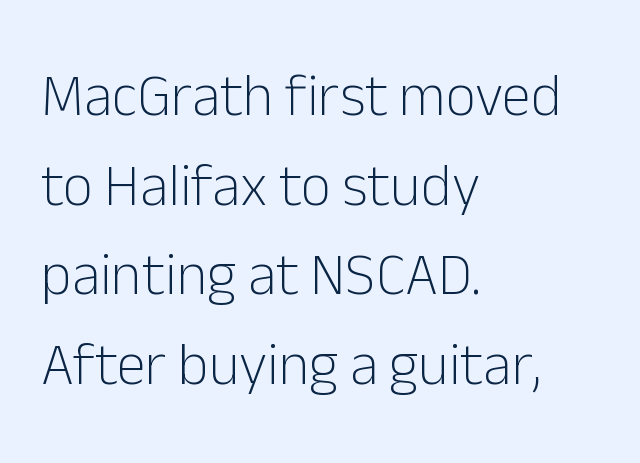
Spacing verdict: proportional, widths tailored to each character. The baseline area is clear. The setting favours the left margin, as ordinary paragraphs usually do. Serif or sans? Sans — the stroke terminals are bare.
